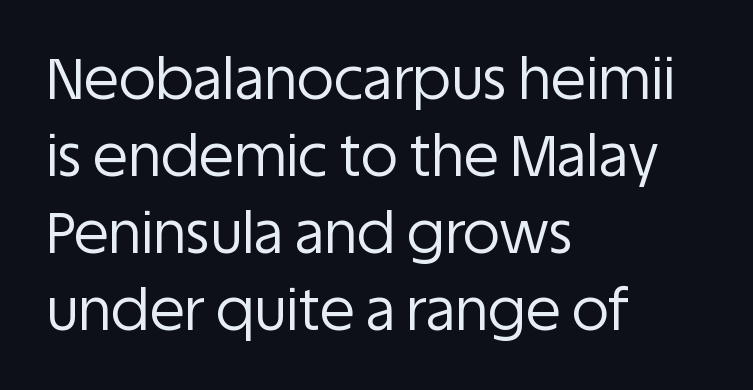
The passage shown is typed in a proportional face where columns would drift. Ascenders rise straight up at ninety degrees. What's the leading like? Ordinary, nothing unusual. The designer went with a sans here, leaving each stem footless.
